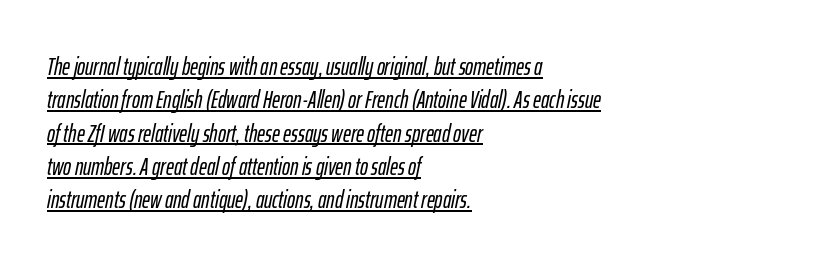
Q: Is the text italic (slanted)? A: Yes, it leans right by about 12 degrees.
Q: Is the text underlined? A: Yes.
Q: How is the paragraph aligned? A: Left-aligned.
Q: Is the spacing between letters normal or unusually wide? A: Normal.
Q: Is the spacing between lines tight, normal or loose? A: Normal.
